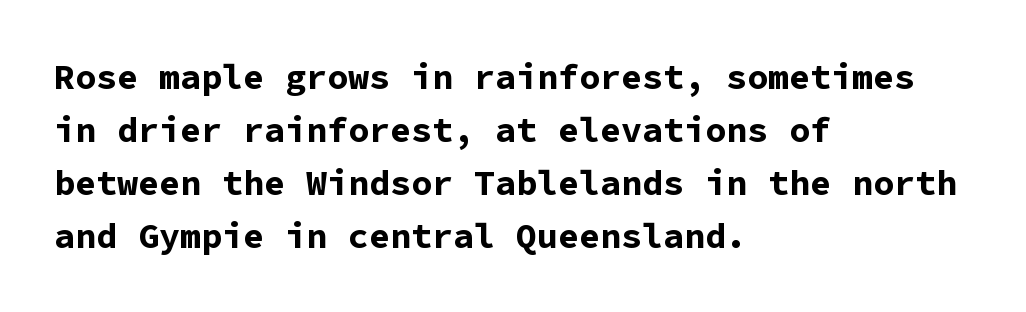
You could count columns in this text — the font is strictly monospaced. The letters stand upright; this is a roman face. Visually the block forms a straight wall on the left and a jagged coastline on the right. The typeface chosen for these lines omits serifs. Weight check: bold — yes, fully. Vertically, the passage feels balanced, rows spaced as you'd expect.
